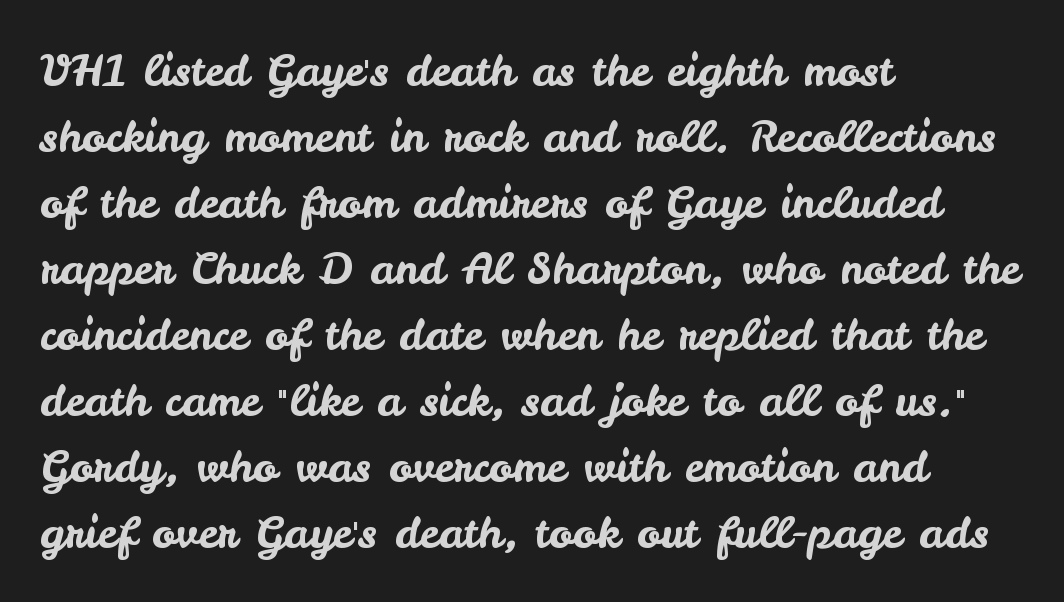
The image shows 44 px sans-serif type; set left-aligned, normal line spacing (1.5x), normal letter spacing, not underlined; low stroke contrast and a small x-height.
